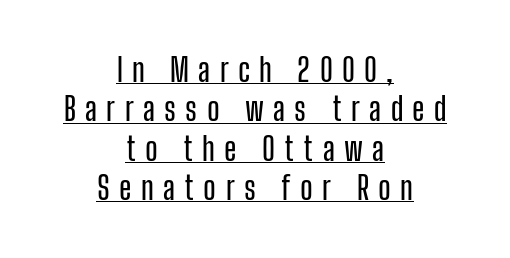
Q: Is the text italic (slanted)? A: No, it is upright.
Q: Is the typeface a serif or a sans-serif typeface? A: Sans-serif.
Q: Is the text underlined? A: Yes.
Q: How is the paragraph aligned? A: Centered.
Q: Is the spacing between letters normal or unusually wide? A: Unusually wide.
Q: Width (condensed, normal, or wide)? A: Condensed.
Q: Stroke contrast? A: Low.
Q: x-height? A: Medium.
Q: Monospaced? A: No.
